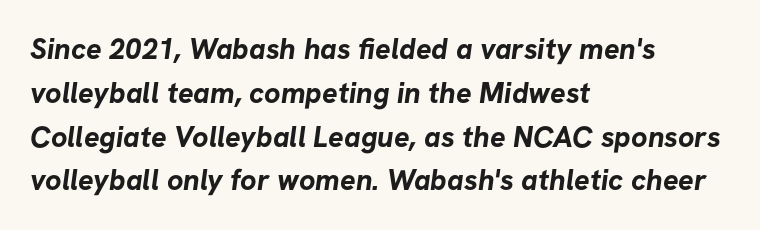
The image shows 29 px bold sans-serif type; set left-aligned, normal line spacing (1.51x), normal letter spacing, not underlined; low stroke contrast and a medium x-height.
